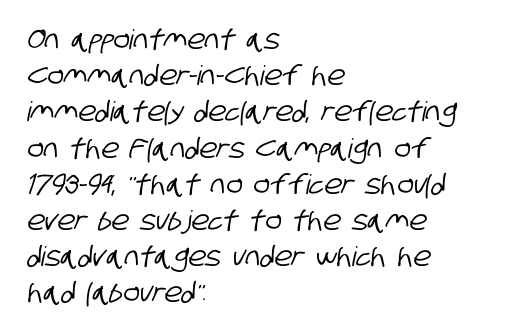
{"underline": "no", "align": "left", "line_spacing": "normal", "line_spacing_ratio": 1.34, "letter_spacing": "normal", "letter_spacing_em": 0.0, "glyph_px": 27}
